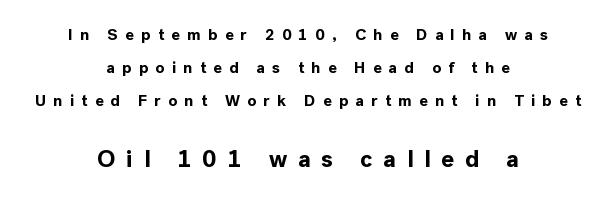
The image shows 24 px bold type, upright; set centered, loose line spacing (2.07x), unusually wide letter spacing (+0.45 em), not underlined; the second (bottom) block is 1.5x larger.
